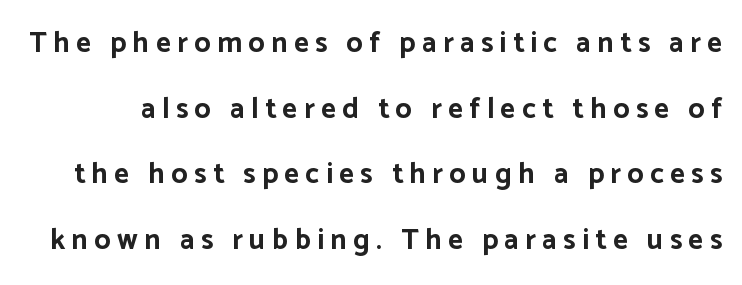
Serif or sans? Sans — the stroke terminals are bare. The passage shown is not underscored anywhere. The line-height multiplier appears high, well above default. There is plenty of visible air inserted between adjacent glyphs. Spacing verdict: proportional, widths tailored to each character. Unlike italic type, these characters show no tilt at all.
